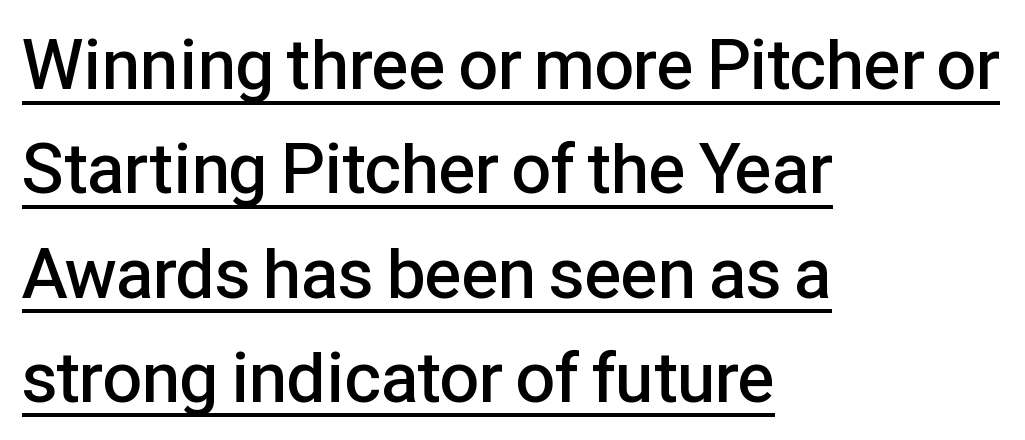
Q: Is the text bold? A: Semi-bold.
Q: Is the text italic (slanted)? A: No, it is upright.
Q: Is the typeface a serif or a sans-serif typeface? A: Sans-serif.
Q: Is the text underlined? A: Yes.
Q: How is the paragraph aligned? A: Left-aligned.
Q: Is the spacing between letters normal or unusually wide? A: Normal.
Q: Is the spacing between lines tight, normal or loose? A: Normal.
Q: Width (condensed, normal, or wide)? A: Normal.
Q: Stroke contrast? A: Low.
Q: x-height? A: Medium.
Q: Monospaced? A: No.
